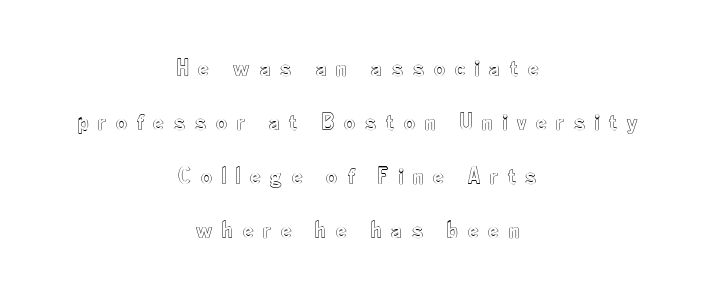
Rendered with straight, roman letterforms. The line-height multiplier appears high, well above default. A clean baseline with only descenders dipping below it. Spacing between characters has been opened up far beyond the box default.
